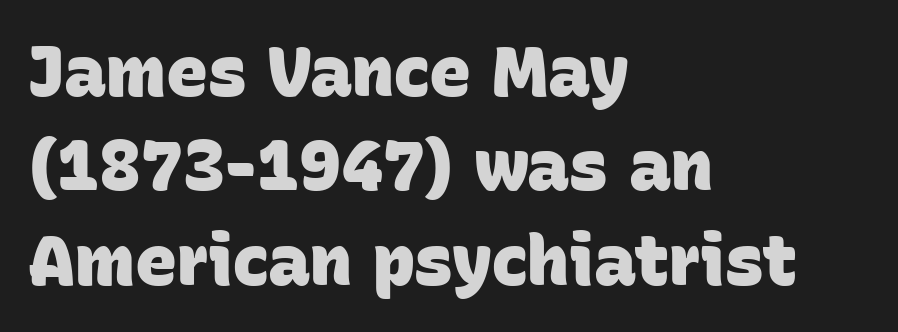
{"serif": "no", "bold": "yes", "weight": "heavy", "width": "normal", "stroke_contrast": "low", "x_height": "large", "monospaced": "no", "underline": "no", "align": "left", "line_spacing": "normal", "line_spacing_ratio": 1.35, "letter_spacing": "normal", "letter_spacing_em": 0.0, "glyph_px": 70}
